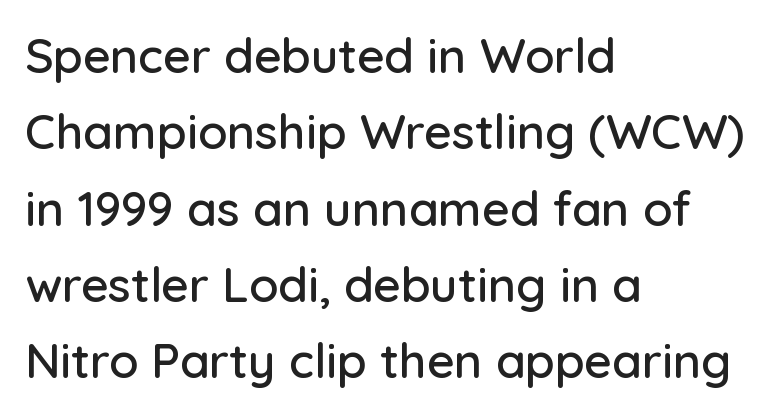
{"serif": "no", "italic": "no", "width": "normal", "stroke_contrast": "low", "x_height": "medium", "monospaced": "no", "underline": "no", "align": "left", "line_spacing": "normal", "line_spacing_ratio": 1.59, "letter_spacing": "normal", "letter_spacing_em": 0.0, "glyph_px": 48}
